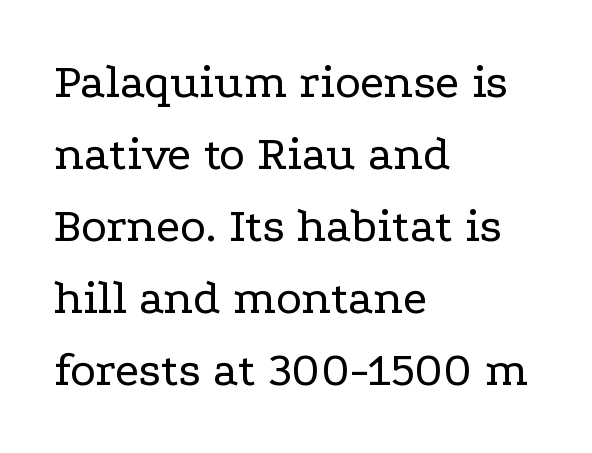
{"serif": "yes", "italic": "no", "bold": "no", "weight": "regular", "width": "wide", "stroke_contrast": "low", "x_height": "medium", "monospaced": "no", "underline": "no", "align": "left", "line_spacing": "normal", "line_spacing_ratio": 1.47, "letter_spacing": "normal", "letter_spacing_em": 0.0, "glyph_px": 49}
